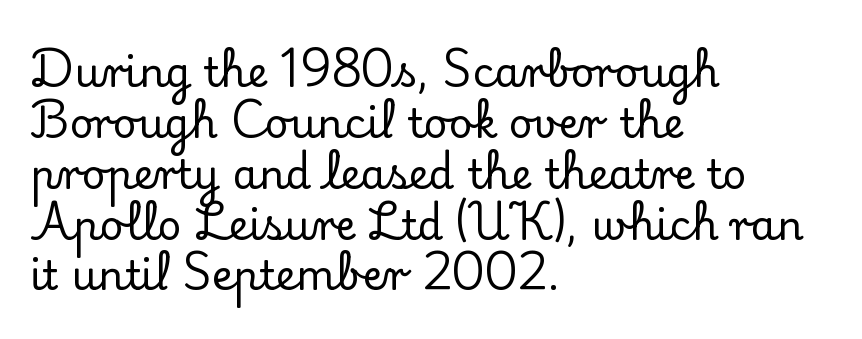
Q: Is the text italic (slanted)? A: No, it is upright.
Q: Is the typeface a serif or a sans-serif typeface? A: Serif.
Q: Is the text underlined? A: No.
Q: How is the paragraph aligned? A: Left-aligned.
Q: Is the spacing between letters normal or unusually wide? A: Normal.
Q: Width (condensed, normal, or wide)? A: Normal.
Q: Stroke contrast? A: Low.
Q: x-height? A: Small.
Q: Monospaced? A: No.
